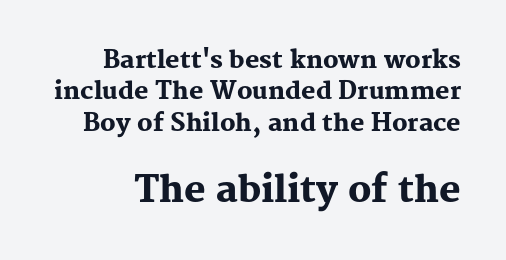
Q: Is the text bold? A: Yes.
Q: Is the text italic (slanted)? A: No, it is upright.
Q: Is the typeface a serif or a sans-serif typeface? A: Serif.
Q: Is the text underlined? A: No.
Q: Is the spacing between letters normal or unusually wide? A: Normal.
Q: Is the spacing between lines tight, normal or loose? A: Normal.
Q: Which block of text is set in a larger size, the first (top) or the second (bottom)? A: The second (bottom) one.
Q: Width (condensed, normal, or wide)? A: Normal.
Q: Stroke contrast? A: Medium.
Q: x-height? A: Medium.
Q: Monospaced? A: No.
